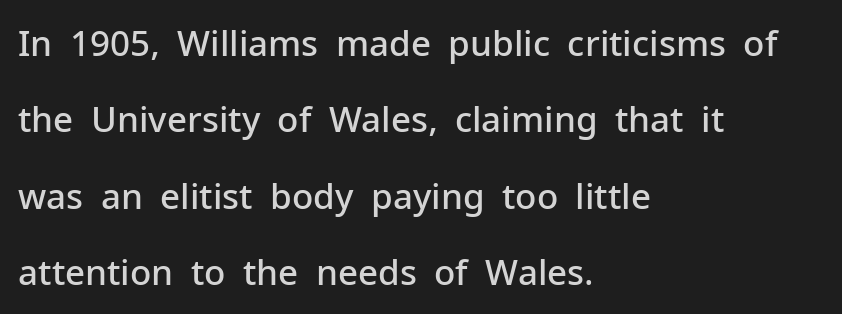
{"serif": "no", "italic": "no", "bold": "semi", "weight": "semibold", "width": "normal", "stroke_contrast": "low", "x_height": "medium", "monospaced": "no", "underline": "no", "align": "left", "line_spacing": "loose", "line_spacing_ratio": 2.18, "letter_spacing": "normal", "letter_spacing_em": 0.0, "glyph_px": 35}
